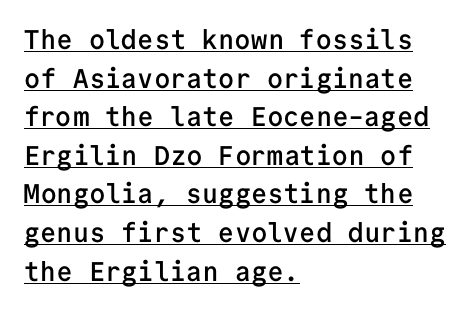
Q: Is the text bold? A: Semi-bold.
Q: Is the text italic (slanted)? A: No, it is upright.
Q: Is the text underlined? A: Yes.
Q: How is the paragraph aligned? A: Left-aligned.
Q: Is the spacing between letters normal or unusually wide? A: Normal.
Q: Is the spacing between lines tight, normal or loose? A: Normal.
